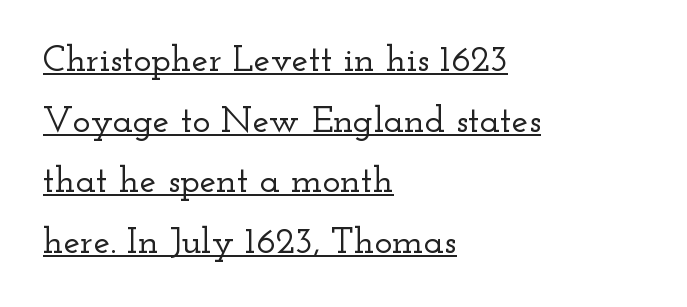
Baseline-to-baseline distance is the conventional proportion of letter height. Is the block centered? No — it sits flush against the left margin. These lines are rendered in a variable-pitch font. The face used here is rendered with its standard letterfit. Tall strokes in this sample are plumb rather than angled. Decoration check: the copy is underlined.
